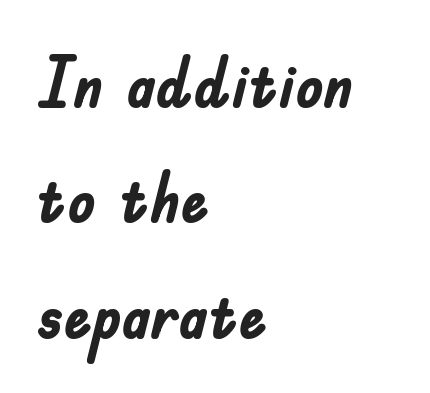
{"serif": "no", "bold": "yes", "weight": "semibold", "width": "condensed", "stroke_contrast": "low", "x_height": "small", "monospaced": "no", "underline": "no", "align": "left", "line_spacing": "normal", "line_spacing_ratio": 1.65, "letter_spacing": "normal", "letter_spacing_em": 0.0, "glyph_px": 70}
